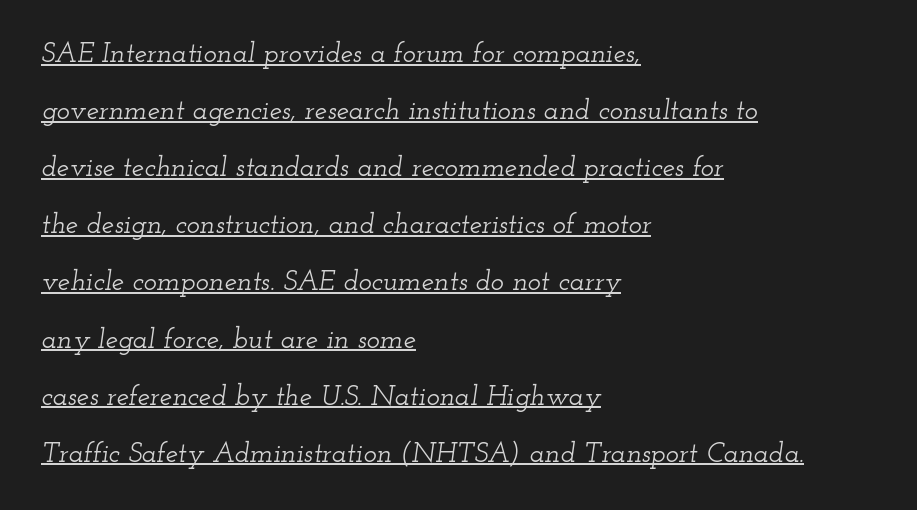
{"serif": "yes", "italic": "yes", "lean": "right", "slant_degrees": 12, "width": "wide", "stroke_contrast": "low", "x_height": "small", "monospaced": "no", "underline": "yes", "align": "left", "line_spacing": "loose", "line_spacing_ratio": 2.04, "letter_spacing": "normal", "letter_spacing_em": 0.0, "glyph_px": 28}
